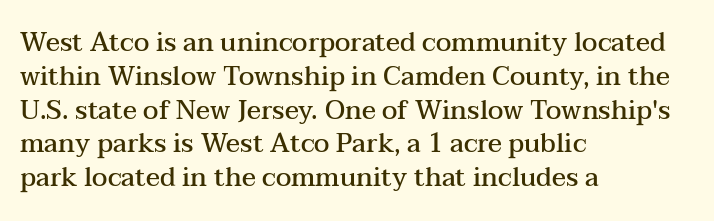
Q: Is the text bold? A: Semi-bold.
Q: Is the text italic (slanted)? A: No, it is upright.
Q: Is the text underlined? A: No.
Q: How is the paragraph aligned? A: Left-aligned.
Q: Is the spacing between letters normal or unusually wide? A: Normal.
Q: Is the spacing between lines tight, normal or loose? A: Normal.
